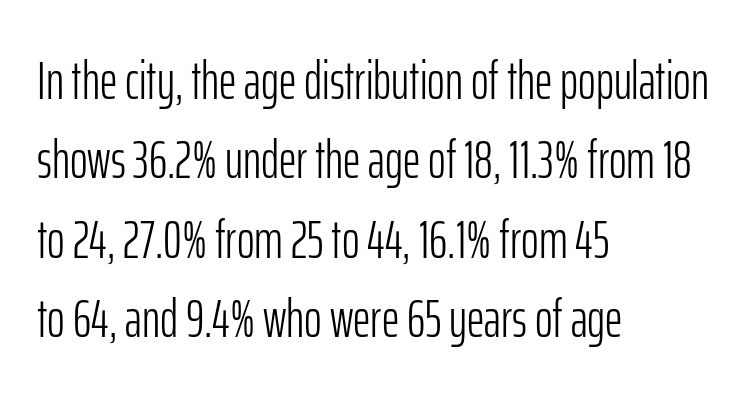
Q: Is the text bold? A: No.
Q: Is the text italic (slanted)? A: No, it is upright.
Q: Is the typeface a serif or a sans-serif typeface? A: Sans-serif.
Q: Is the text underlined? A: No.
Q: How is the paragraph aligned? A: Left-aligned.
Q: Is the spacing between letters normal or unusually wide? A: Normal.
Q: Is the spacing between lines tight, normal or loose? A: Normal.
Q: Width (condensed, normal, or wide)? A: Condensed.
Q: Stroke contrast? A: Low.
Q: x-height? A: Medium.
Q: Monospaced? A: No.
